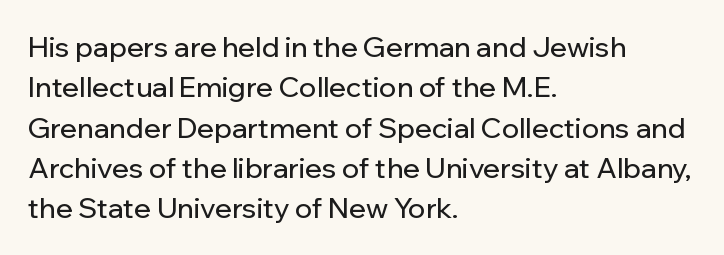
{"serif": "no", "italic": "no", "width": "normal", "stroke_contrast": "low", "x_height": "medium", "monospaced": "no", "underline": "no", "align": "left", "line_spacing": "normal", "line_spacing_ratio": 1.44, "letter_spacing": "normal", "letter_spacing_em": 0.0, "glyph_px": 28}
